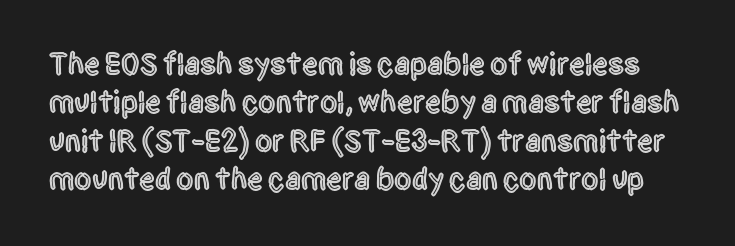
The image shows 31 px condensed sans-serif type, upright; set line spacing 1.24x, normal letter spacing, not underlined; a large x-height.
